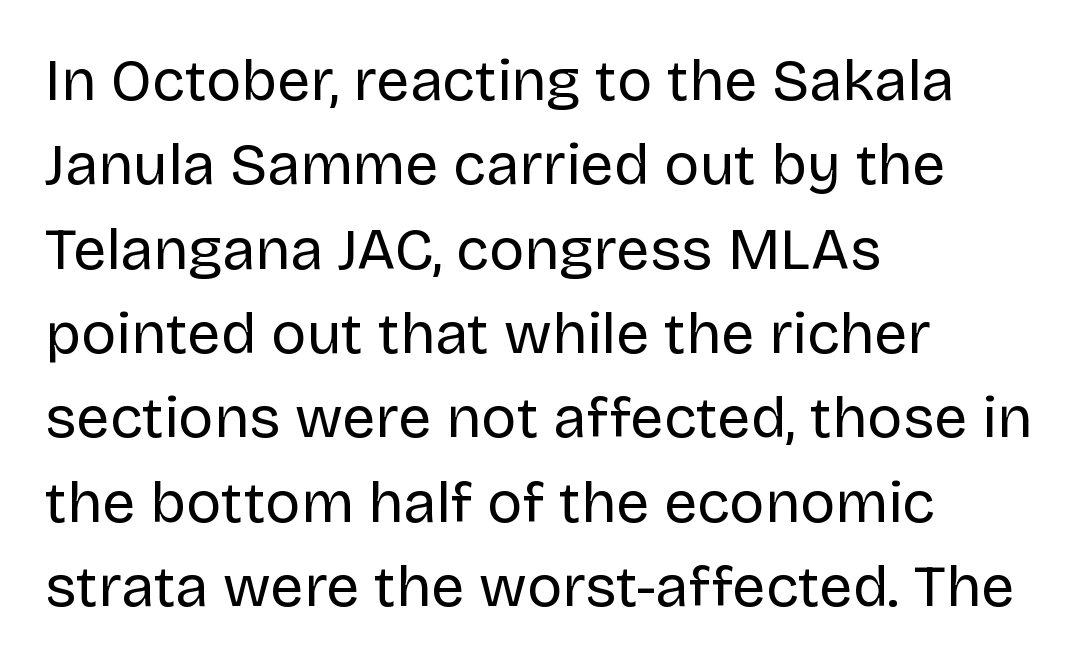
{"serif": "no", "italic": "no", "bold": "no", "weight": "regular", "width": "normal", "stroke_contrast": "low", "x_height": "large", "monospaced": "no", "underline": "no", "align": "left", "line_spacing": "normal", "line_spacing_ratio": 1.43, "letter_spacing": "normal", "letter_spacing_em": 0.0, "glyph_px": 59}
